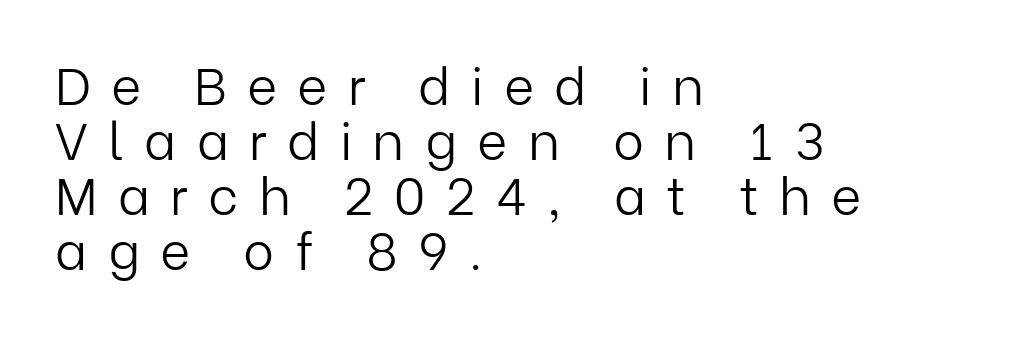
The image shows 52 px light sans-serif type, upright; set left-aligned, tight line spacing (1.06x), unusually wide letter spacing (+0.39 em), not underlined; low stroke contrast and a medium x-height.
